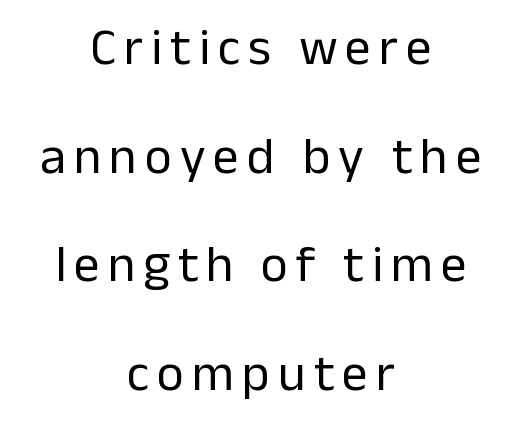
The image shows 52 px regular-weight sans-serif type, upright; set centered, loose line spacing (2.09x), not underlined; low stroke contrast and a medium x-height.
